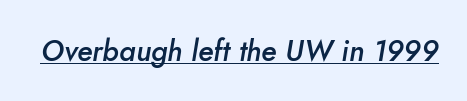
The image shows 29 px semibold type, italic (leaning right); set normal letter spacing, underlined; low stroke contrast and a small x-height.
